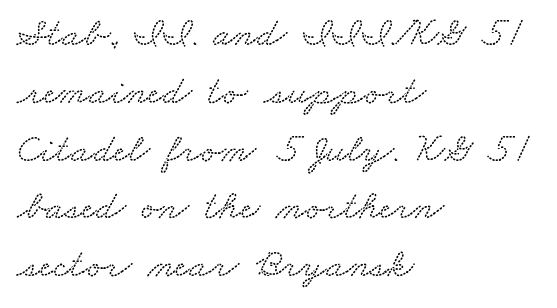
Regarding leading, the lines here are spaced in the standard way. Quick note: underline off. The paragraph shown leans on its left margin. Unlike a clean sans, this face finishes its strokes with serifs. Letter spacing: default. Looks like regular typesetting: each glyph gets only the width it needs.
